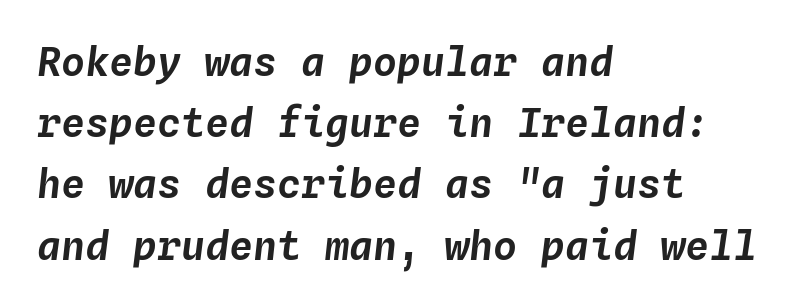
Reading down the column, the eye jumps a familiar distance to each next line. The letters sit at their default tracking, neither squeezed nor spread. Short and long lines alike share a common starting point at left. The specimen reads as italic at a glance. The rendering uses typewriter-style spacing with identical character cells. Beneath every word, the page is bare.
